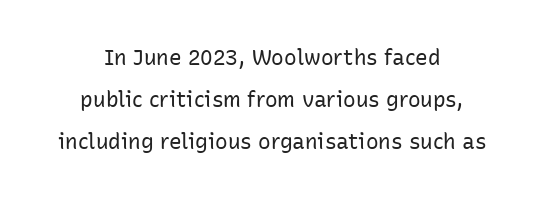
{"italic": "no", "bold": "no", "underline": "no", "align": "center", "line_spacing": "loose", "line_spacing_ratio": 1.99, "letter_spacing": "normal", "letter_spacing_em": 0.0, "glyph_px": 21}
